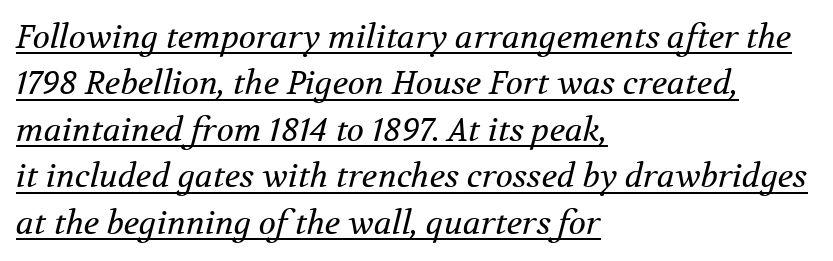
The words here are underlined. The face used here is seriffed, in the tradition of book romans. Compared with ordinary roman type, these characters are visibly tilted. Rows of type keep a routine distance in the vertical direction. No heavy texture on the line: the type isn't bold. A student would call this left alignment; a typographer would say flush left, rag right.
